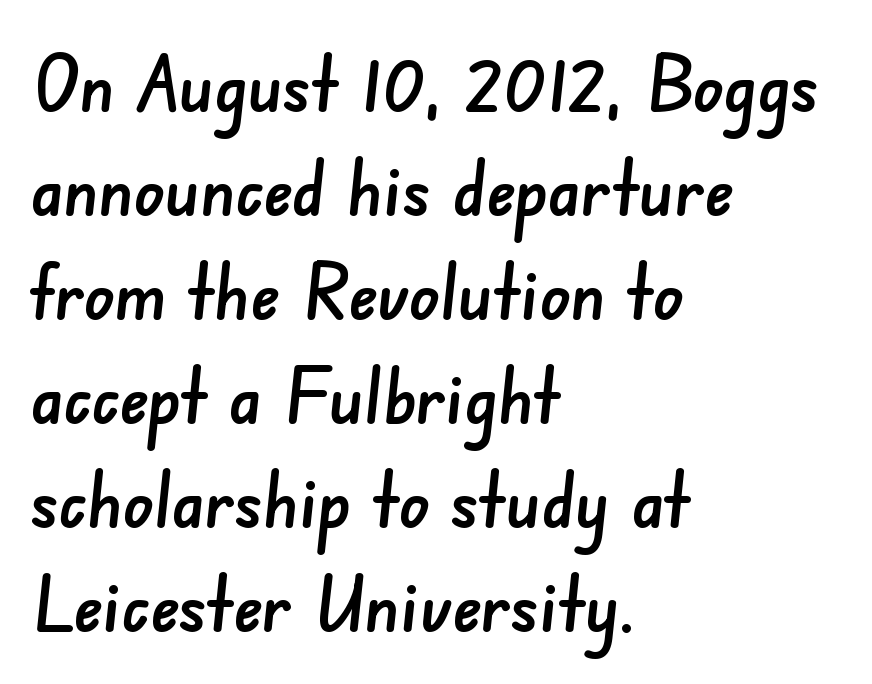
The image shows 77 px sans-serif type; set left-aligned, normal line spacing (1.35x), normal letter spacing, not underlined; low stroke contrast and a small x-height.
